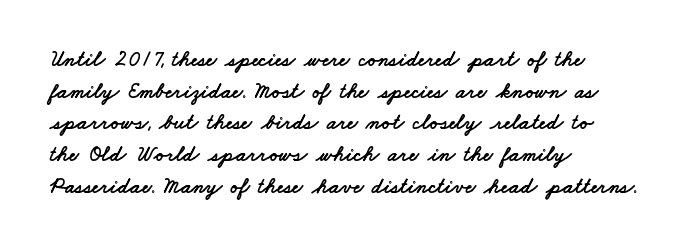
The image shows 22 px text type; set left-aligned, normal line spacing (1.44x), normal letter spacing, not underlined.
